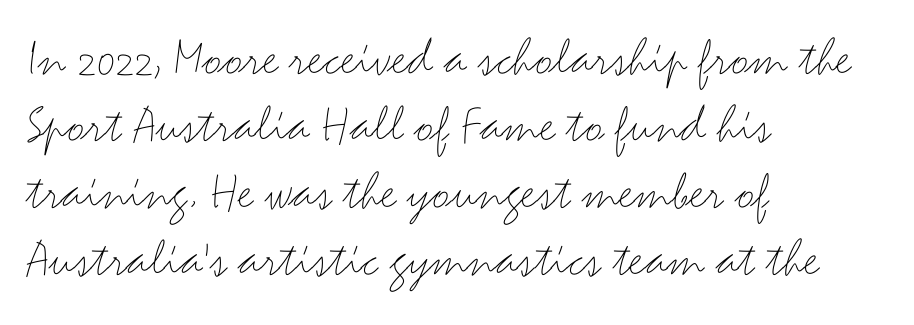
Q: Is the text bold? A: No.
Q: Is the text italic (slanted)? A: Yes.
Q: Is the typeface a serif or a sans-serif typeface? A: Sans-serif.
Q: Is the text underlined? A: No.
Q: How is the paragraph aligned? A: Left-aligned.
Q: Is the spacing between letters normal or unusually wide? A: Normal.
Q: Width (condensed, normal, or wide)? A: Wide.
Q: Stroke contrast? A: Medium.
Q: x-height? A: Small.
Q: Monospaced? A: No.
